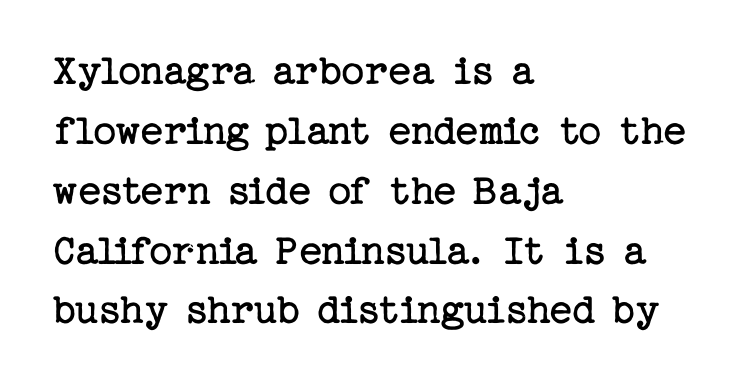
Q: Is the text bold? A: No.
Q: Is the text italic (slanted)? A: No, it is upright.
Q: Is the typeface a serif or a sans-serif typeface? A: Serif.
Q: Is the text underlined? A: No.
Q: How is the paragraph aligned? A: Left-aligned.
Q: Is the spacing between letters normal or unusually wide? A: Normal.
Q: Is the spacing between lines tight, normal or loose? A: Normal.
Q: Width (condensed, normal, or wide)? A: Normal.
Q: Stroke contrast? A: Low.
Q: x-height? A: Medium.
